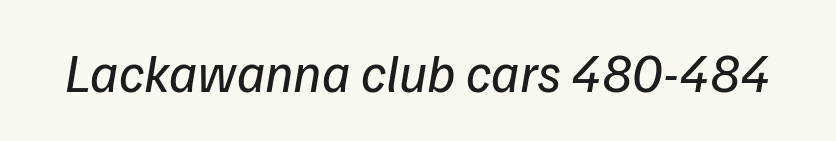
Q: Is the text bold? A: No.
Q: Is the text italic (slanted)? A: Yes, it leans right by about 9 degrees.
Q: Is the text underlined? A: No.
Q: Is the spacing between letters normal or unusually wide? A: Normal.
Q: Width (condensed, normal, or wide)? A: Normal.
Q: Stroke contrast? A: Low.
Q: x-height? A: Medium.
Q: Monospaced? A: No.
